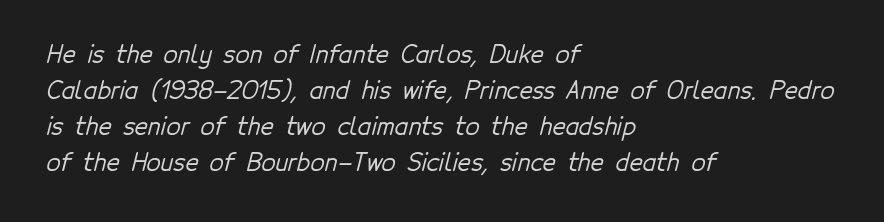
Q: Is the text underlined? A: No.
Q: How is the paragraph aligned? A: Left-aligned.
Q: Is the spacing between letters normal or unusually wide? A: Normal.
Q: Is the spacing between lines tight, normal or loose? A: Normal.
